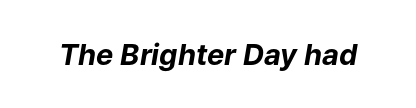
{"italic": "yes", "lean": "right", "slant_degrees": 9, "bold": "yes", "weight": "bold", "width": "normal", "stroke_contrast": "low", "x_height": "medium", "monospaced": "no", "underline": "no", "letter_spacing": "normal", "letter_spacing_em": 0.0, "glyph_px": 29}
